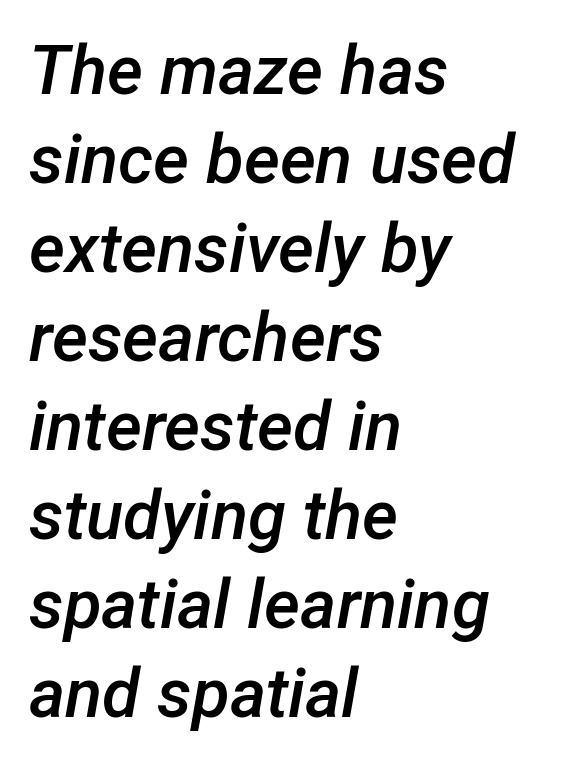
The image shows 69 px semibold type, italic (leaning right); set left-aligned, normal line spacing (1.29x), normal letter spacing, not underlined; low stroke contrast and a medium x-height.
